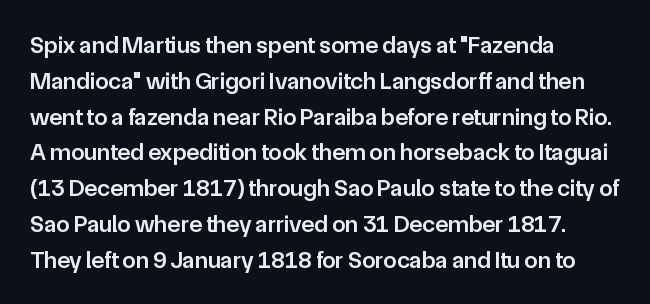
The image shows 24 px text type, upright; set left-aligned, normal line spacing (1.49x), normal letter spacing, not underlined.
